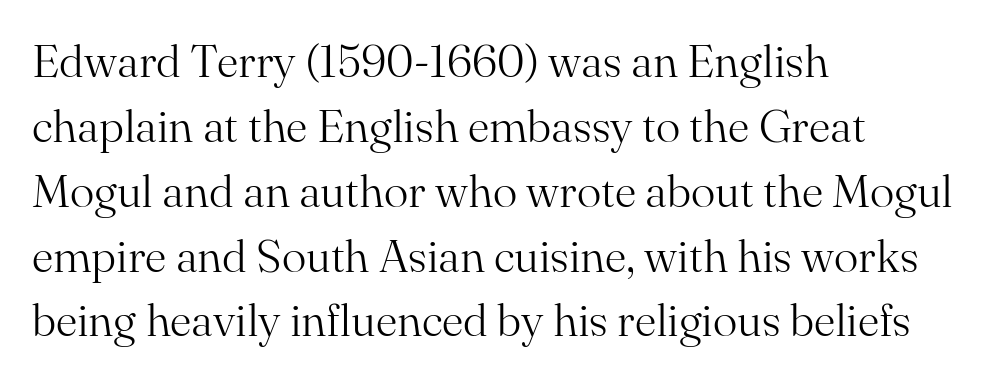
{"serif": "yes", "italic": "no", "bold": "no", "weight": "light", "width": "normal", "stroke_contrast": "medium", "x_height": "small", "monospaced": "no", "underline": "no", "align": "left", "line_spacing": "normal", "line_spacing_ratio": 1.41, "letter_spacing": "normal", "letter_spacing_em": 0.0, "glyph_px": 46}
